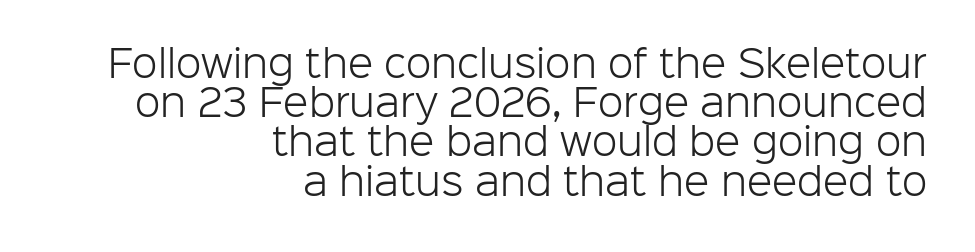
{"serif": "no", "italic": "no", "bold": "no", "weight": "light", "width": "normal", "stroke_contrast": "low", "x_height": "medium", "monospaced": "no", "underline": "no", "align": "right", "line_spacing": "tight", "line_spacing_ratio": 1.06, "letter_spacing": "normal", "letter_spacing_em": 0.0, "glyph_px": 37}
